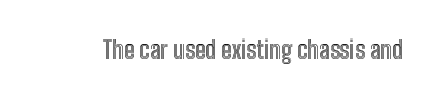
The image shows 24 px text type, upright; set normal letter spacing, not underlined.
